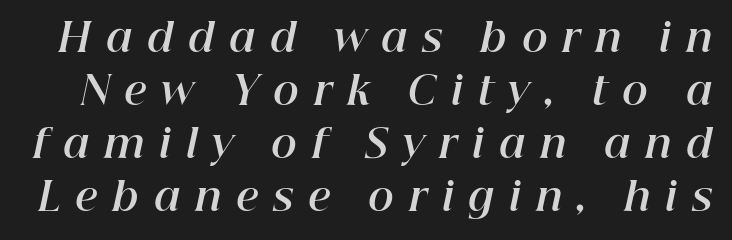
{"italic": "yes", "lean": "right", "slant_degrees": 12, "bold": "yes", "weight": "bold", "width": "normal", "stroke_contrast": "high", "x_height": "medium", "monospaced": "no", "underline": "no", "line_spacing": "normal", "line_spacing_ratio": 1.36, "letter_spacing": "wide", "letter_spacing_em": 0.38, "glyph_px": 39}
